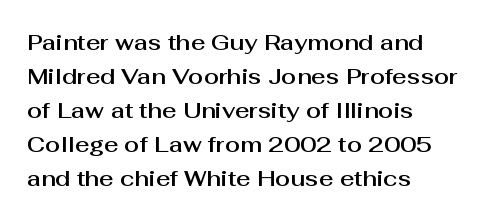
Students, observe: this is what conventionally led text looks like. This sample uses an upright cut, with every glyph sitting square on the baseline. A clean baseline with only descenders dipping below it. Each word holds together tightly as a unit, with standard inter-letter gaps.
